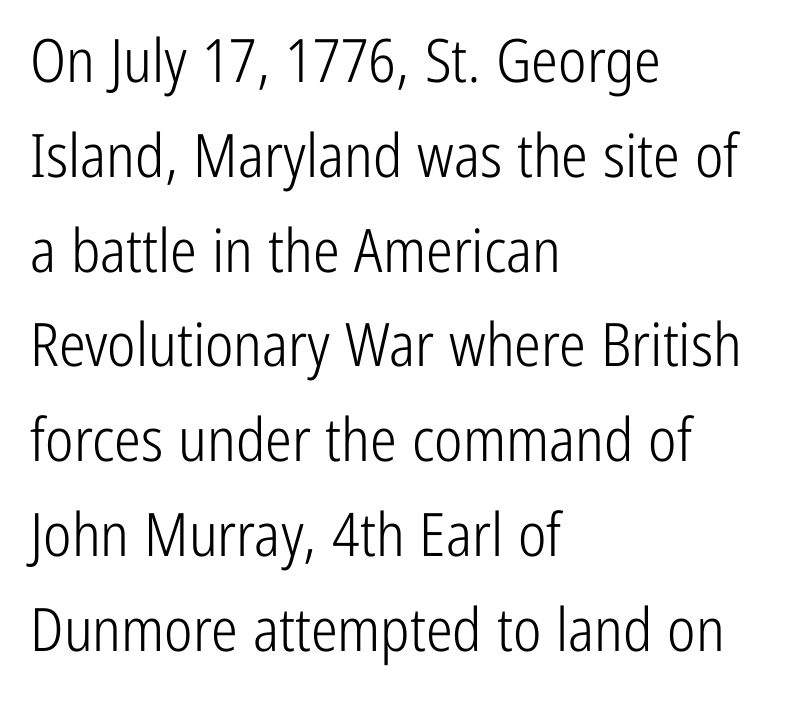
The image shows 60 px light, condensed sans-serif type, upright; set left-aligned, normal line spacing (1.58x), normal letter spacing, not underlined; low stroke contrast and a medium x-height.
